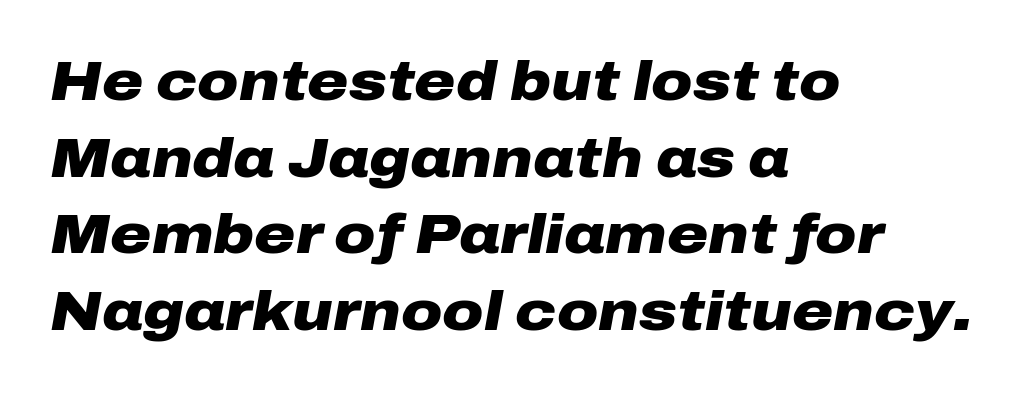
{"italic": "yes", "lean": "right", "slant_degrees": 10, "bold": "yes", "weight": "heavy", "width": "wide", "stroke_contrast": "low", "x_height": "medium", "monospaced": "no", "underline": "no", "align": "left", "line_spacing": "normal", "line_spacing_ratio": 1.37, "letter_spacing": "normal", "letter_spacing_em": 0.0, "glyph_px": 56}
